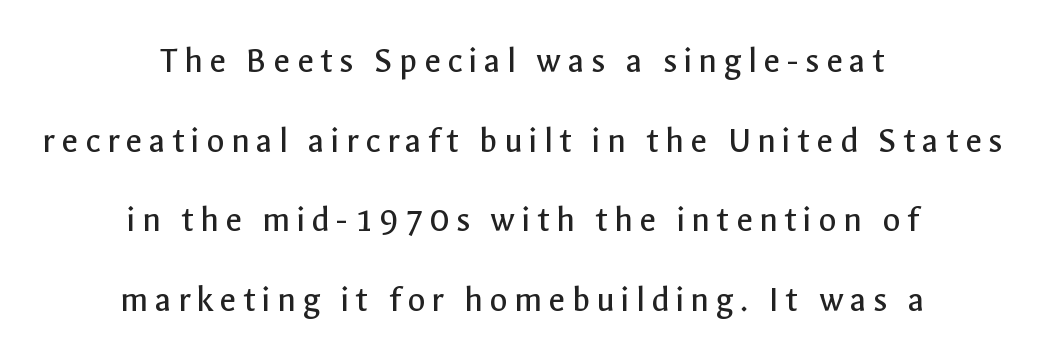
The image shows 37 px regular-weight sans-serif type, upright; set centered, loose line spacing (2.15x), not underlined; a medium x-height.
